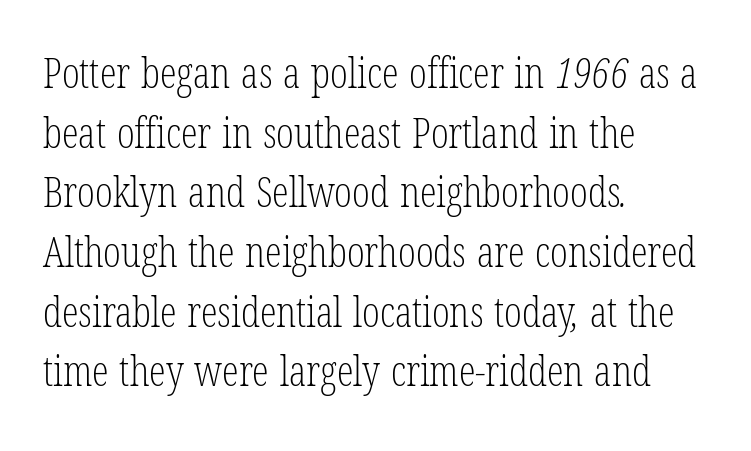
Q: Is the text bold? A: No.
Q: Is the typeface a serif or a sans-serif typeface? A: Serif.
Q: Is the text underlined? A: No.
Q: How is the paragraph aligned? A: Left-aligned.
Q: Is the spacing between letters normal or unusually wide? A: Normal.
Q: Is the spacing between lines tight, normal or loose? A: Normal.
Q: Width (condensed, normal, or wide)? A: Condensed.
Q: Stroke contrast? A: Low.
Q: x-height? A: Medium.
Q: Monospaced? A: No.
